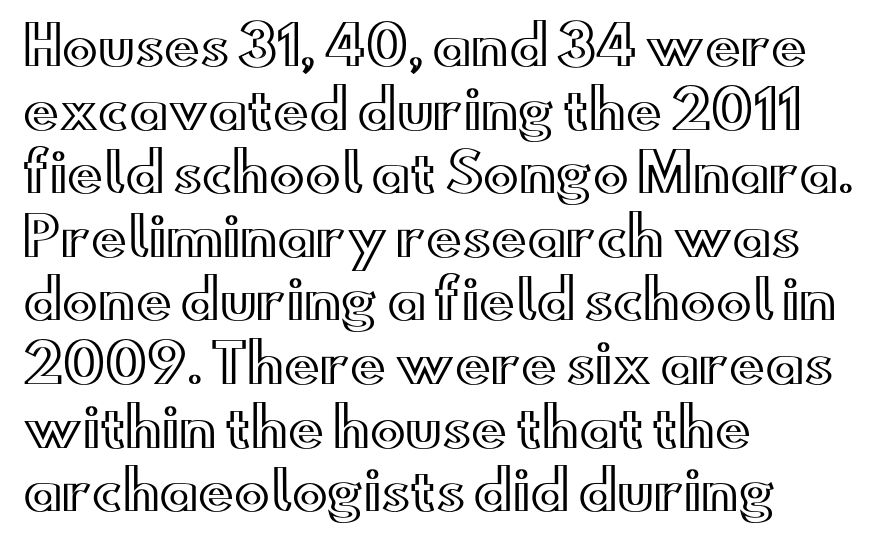
{"italic": "no", "width": "wide", "x_height": "small", "monospaced": "no", "underline": "no", "align": "left", "line_spacing_ratio": 1.2, "letter_spacing": "normal", "letter_spacing_em": 0.0, "glyph_px": 53}
